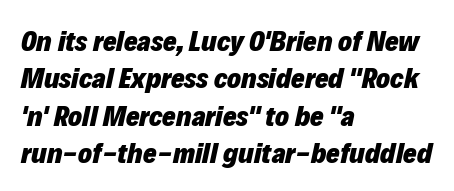
The lines in this sample share a left origin and differ only in where they stop. Tracking here is standard; glyphs follow each other at the usual distance. Rule under the text: the space is simply empty. Leading matches the norm, producing a regular column.
